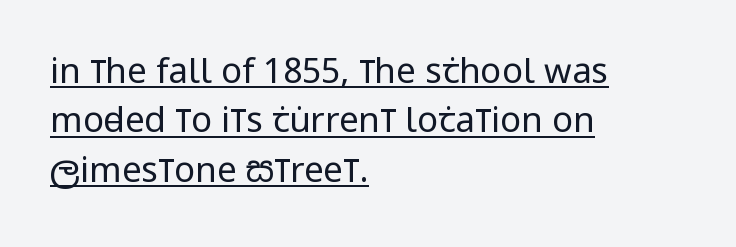
Q: Is the text bold? A: No.
Q: Is the text italic (slanted)? A: No, it is upright.
Q: Is the typeface a serif or a sans-serif typeface? A: Sans-serif.
Q: Is the text underlined? A: Yes.
Q: How is the paragraph aligned? A: Left-aligned.
Q: Is the spacing between letters normal or unusually wide? A: Normal.
Q: Is the spacing between lines tight, normal or loose? A: Normal.
Q: Width (condensed, normal, or wide)? A: Condensed.
Q: Stroke contrast? A: Low.
Q: x-height? A: Large.
Q: Monospaced? A: No.
